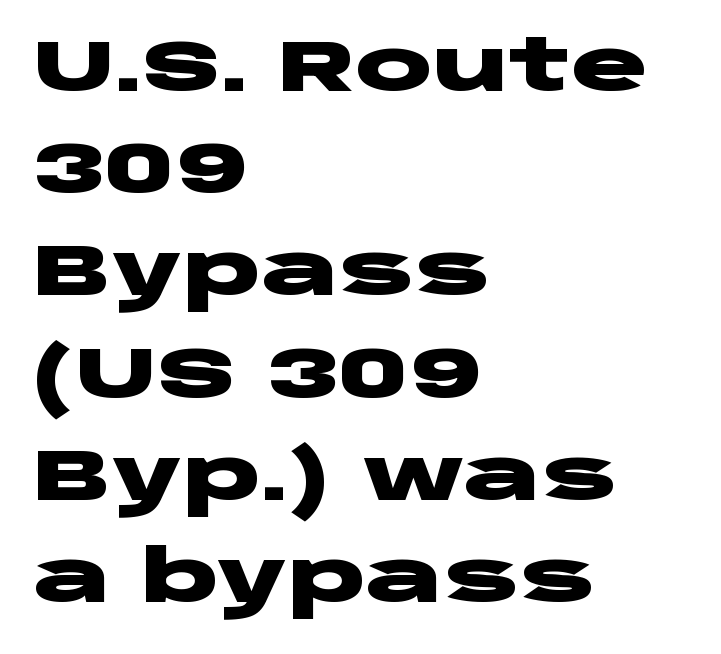
{"serif": "no", "italic": "no", "bold": "yes", "weight": "heavy", "width": "wide", "stroke_contrast": "low", "x_height": "large", "monospaced": "no", "underline": "no", "align": "left", "line_spacing": "normal", "line_spacing_ratio": 1.42, "letter_spacing": "normal", "letter_spacing_em": 0.0, "glyph_px": 72}
